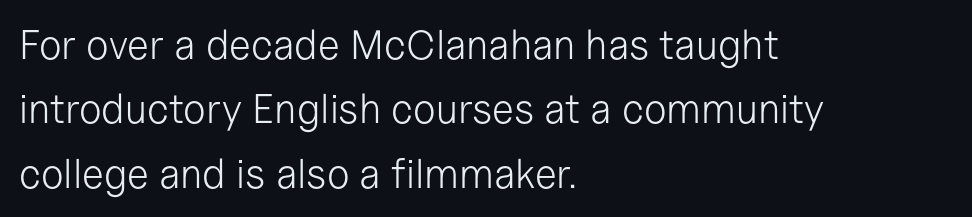
The image shows 41 px light sans-serif type, upright; set left-aligned, normal line spacing (1.57x), normal letter spacing, not underlined; low stroke contrast and a medium x-height.
